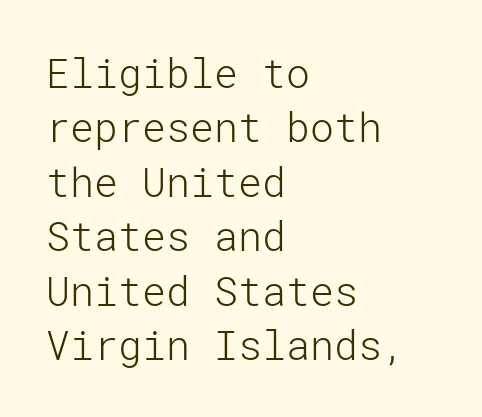
Words float on clear page, feet unadorned. Leading matches the norm, producing a regular column. Italic: no, the glyphs are upright roman. Every row of glyphs begins at an identical x-position on the left.
